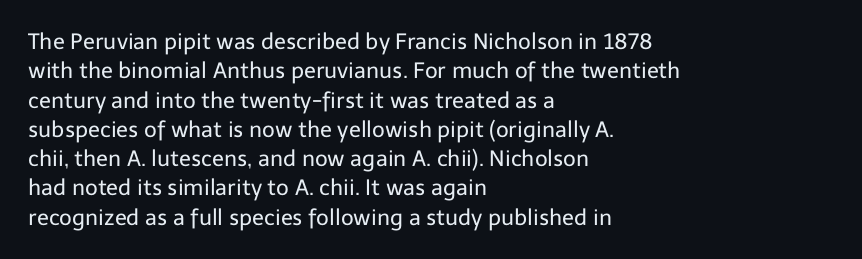
Q: Is the text bold? A: No.
Q: Is the text italic (slanted)? A: No, it is upright.
Q: Is the text underlined? A: No.
Q: How is the paragraph aligned? A: Left-aligned.
Q: Is the spacing between letters normal or unusually wide? A: Normal.
Q: Is the spacing between lines tight, normal or loose? A: Normal.
